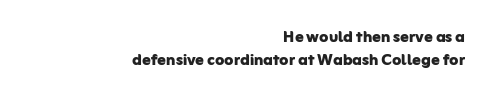
Nothing unusual about the tracking: characters are spaced as the font intends. Characters remain perfectly vertical along every line. How heavy is the stroke? Heavy — this is a bold. Leading: reduced. Decoration check: the copy has no underline. Right-aligned paragraph, ragged on the left.
